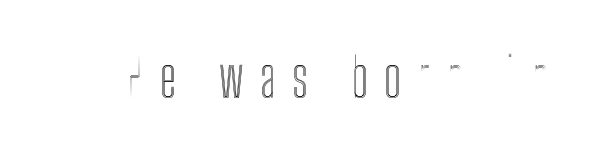
The image shows 54 px condensed type, upright; set unusually wide letter spacing (+0.29 em), not underlined; a medium x-height.
